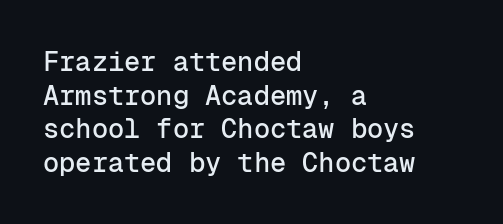
This is the regular roman posture of the typeface. Does extra space separate the letters? No, they use regular spacing. One-word summary of the alignment: left. How would I describe the line gaps? Plain and ordinary.
